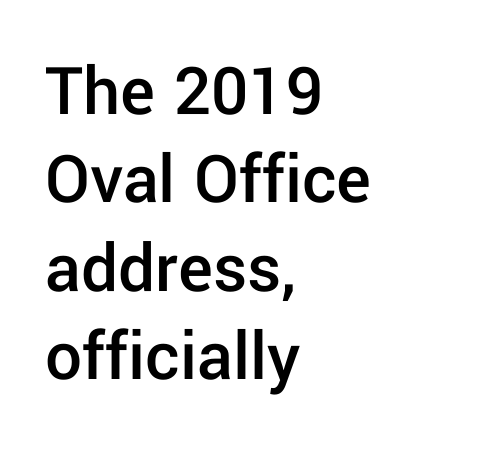
The image shows 73 px semibold sans-serif type, upright; set left-aligned, line spacing 1.21x, normal letter spacing, not underlined; low stroke contrast and a medium x-height.
